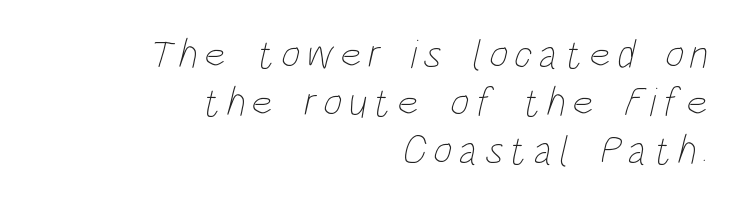
Visually the block forms a straight wall on the right and a jagged coastline on the left. Has an underline been added? It has not. Spacing verdict: proportional, widths tailored to each character. These glyphs show unthickened strokes, regular width or finer.
